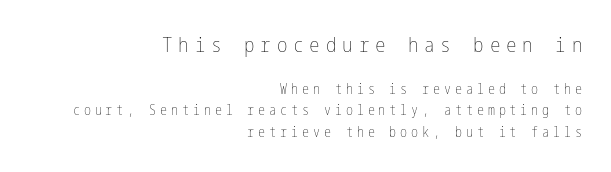
Q: Is the text bold? A: No.
Q: Is the text italic (slanted)? A: No, it is upright.
Q: Is the text underlined? A: No.
Q: How is the paragraph aligned? A: Right-aligned.
Q: Is the spacing between letters normal or unusually wide? A: Unusually wide.
Q: Is the spacing between lines tight, normal or loose? A: Normal.
Q: Which block of text is set in a larger size, the first (top) or the second (bottom)? A: The first (top) one.
